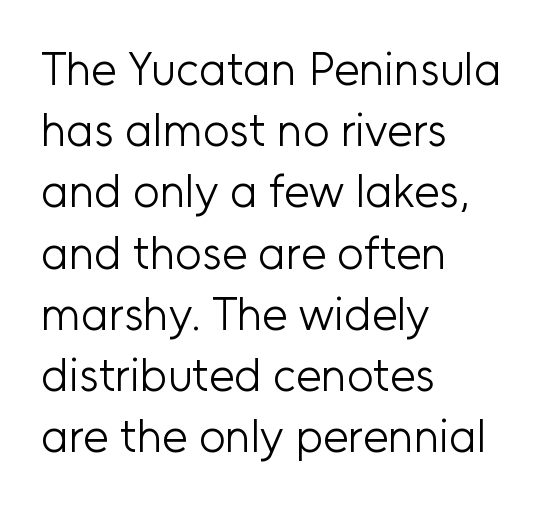
{"serif": "no", "italic": "no", "bold": "no", "weight": "light", "width": "normal", "stroke_contrast": "low", "x_height": "medium", "monospaced": "no", "underline": "no", "align": "left", "line_spacing": "normal", "line_spacing_ratio": 1.33, "letter_spacing": "normal", "letter_spacing_em": 0.0, "glyph_px": 46}
